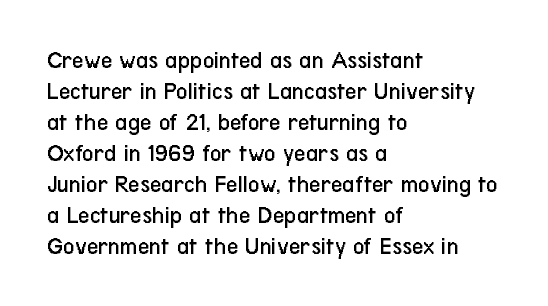
A light-to-regular cut is what we see here. Clear beneath every line of the passage. Vertical strokes here are truly vertical. The passage shown has conventional tracking throughout. Leftover space on each line is placed entirely after the last word.
